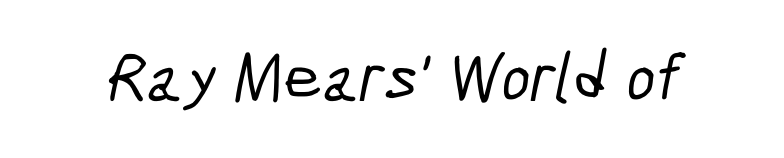
The image shows 69 px condensed sans-serif type; set normal letter spacing, not underlined; low stroke contrast and a medium x-height.
